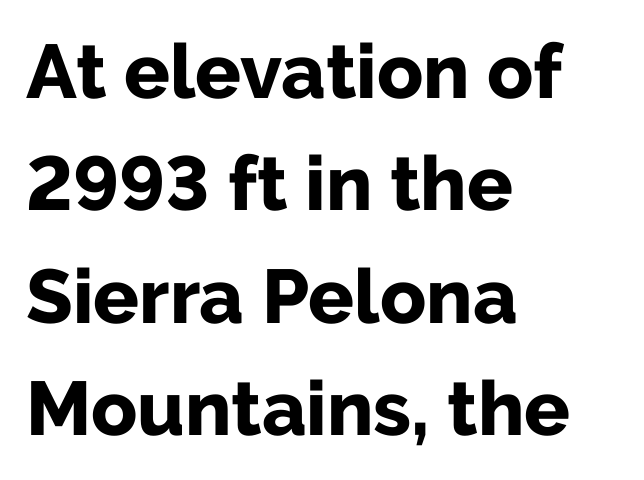
Letterform terminals end flat and unadorned throughout the passage. Does the weight exceed regular? Yes, all the way to bold. The text block is weighted toward the left margin, trailing off unevenly rightward. Regular leading. Looks like regular typesetting: each glyph gets only the width it needs.
